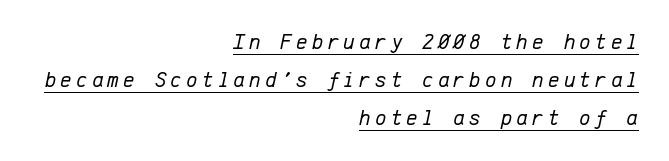
{"italic": "yes", "lean": "right", "slant_degrees": 12, "bold": "no", "underline": "yes", "align": "right", "line_spacing_ratio": 1.72, "glyph_px": 22}
